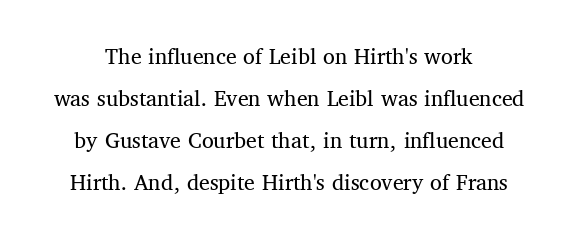
{"italic": "no", "bold": "no", "underline": "no", "line_spacing_ratio": 1.75, "letter_spacing": "normal", "letter_spacing_em": 0.0, "glyph_px": 24}
